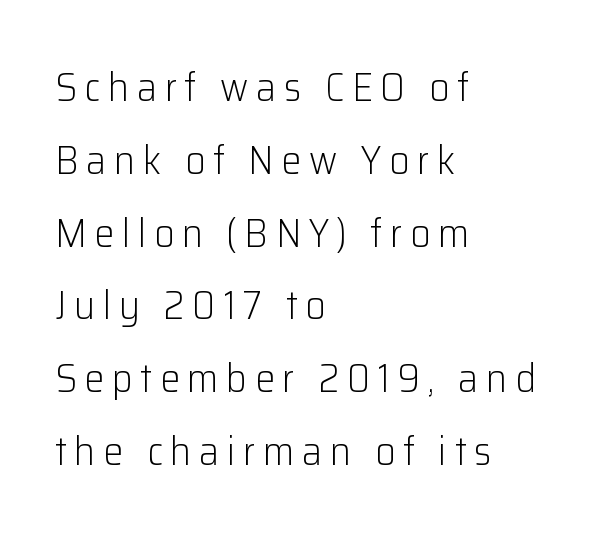
Decoration check: the copy has no underline. The face used here is a sans, in the tradition of grotesques and geometrics. Reading down the block, your eye returns to a fixed left position each line. The face used here is proportionally spaced, like ordinary book or web type. If you drew a line through each stem, it would be perfectly vertical. Nothing heavy about these letters — not bold at all.
